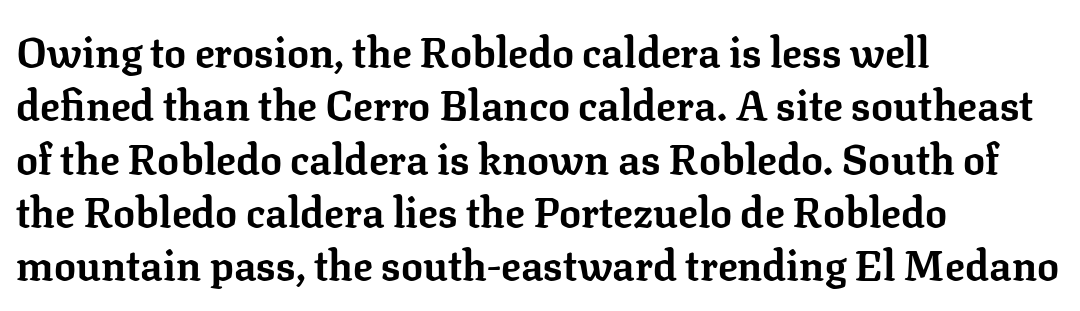
The image shows 41 px bold serif type, upright; set left-aligned, normal line spacing (1.3x), normal letter spacing, not underlined; low stroke contrast and a medium x-height.
